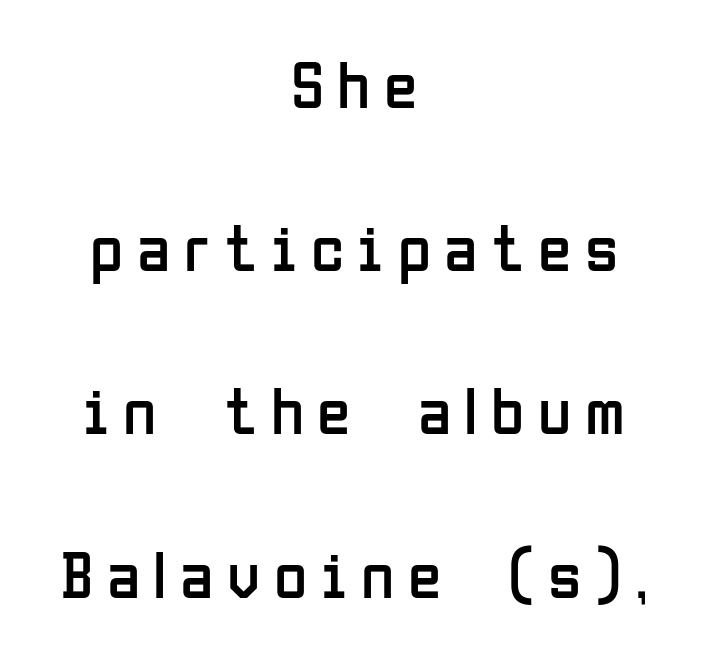
{"serif": "no", "italic": "no", "bold": "no", "weight": "regular", "width": "condensed", "stroke_contrast": "low", "x_height": "medium", "monospaced": "no", "underline": "no", "align": "center", "line_spacing": "loose", "line_spacing_ratio": 2.4, "letter_spacing": "wide", "letter_spacing_em": 0.2, "glyph_px": 68}
